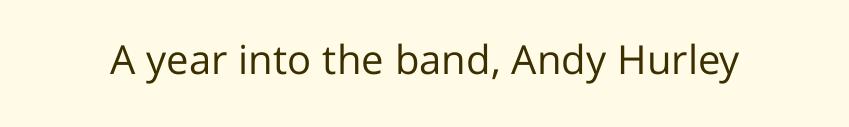
Q: Is the text bold? A: No.
Q: Is the text italic (slanted)? A: No, it is upright.
Q: Is the typeface a serif or a sans-serif typeface? A: Sans-serif.
Q: Is the text underlined? A: No.
Q: Is the spacing between letters normal or unusually wide? A: Normal.
Q: Width (condensed, normal, or wide)? A: Normal.
Q: Stroke contrast? A: Low.
Q: x-height? A: Medium.
Q: Monospaced? A: No.
